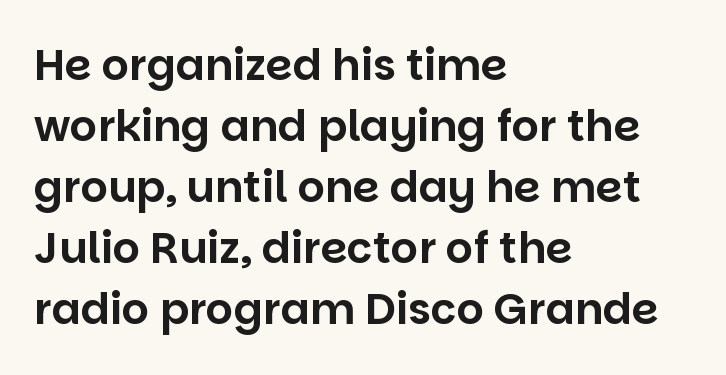
The letters stand straight up with perfectly vertical stems. Default kerning and tracking; the words read as compact shapes. Note: no serifs on the glyphs. The block of text has a typical density, with ordinary space between rows.
